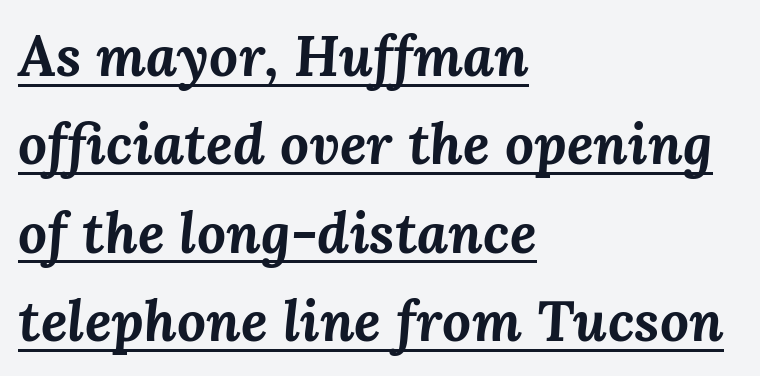
The image shows 57 px bold type, italic (leaning right); set left-aligned, normal line spacing (1.55x), normal letter spacing, underlined; medium stroke contrast and a medium x-height.
